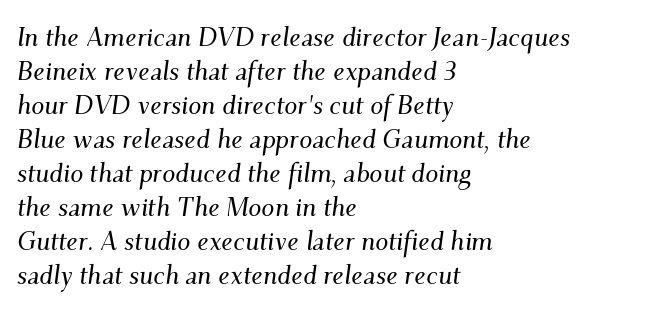
The image shows 26 px text type, italic (leaning right); set left-aligned, normal line spacing (1.31x), normal letter spacing, not underlined.
